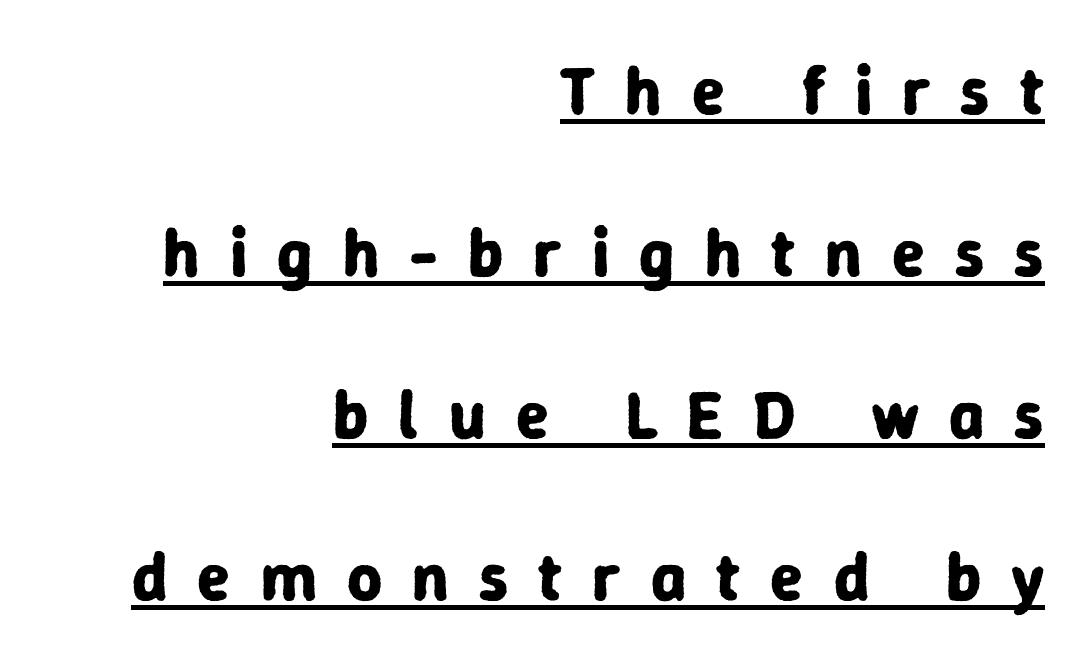
Q: Is the text bold? A: Yes.
Q: Is the text italic (slanted)? A: No, it is upright.
Q: Is the typeface a serif or a sans-serif typeface? A: Sans-serif.
Q: Is the text underlined? A: Yes.
Q: How is the paragraph aligned? A: Right-aligned.
Q: Is the spacing between letters normal or unusually wide? A: Unusually wide.
Q: Is the spacing between lines tight, normal or loose? A: Loose.
Q: Width (condensed, normal, or wide)? A: Normal.
Q: Stroke contrast? A: Low.
Q: x-height? A: Medium.
Q: Monospaced? A: No.
